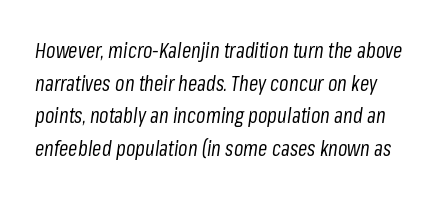
Spacing between characters is what you'd get straight out of the box. One glance says typical: line gaps are just what's usual. A typesetter would mark this as italic. Rule under the text: the space is simply empty.
